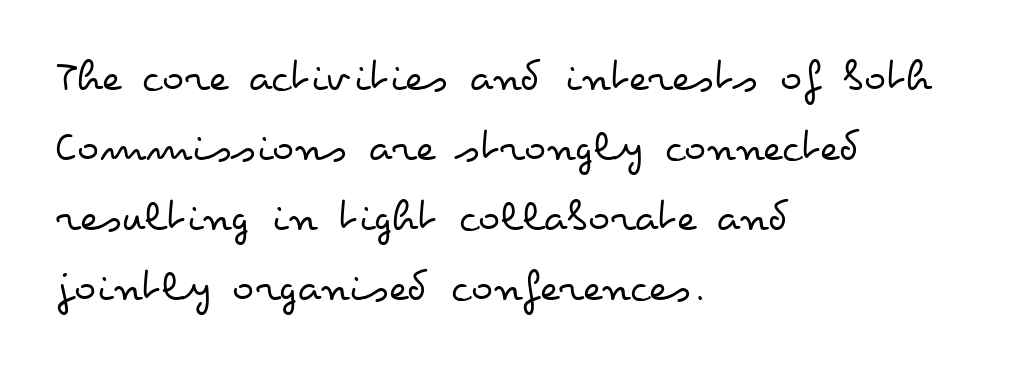
The image shows 46 px regular-weight, wide type, upright; set left-aligned, normal line spacing (1.52x), normal letter spacing, not underlined; low stroke contrast and a small x-height.
